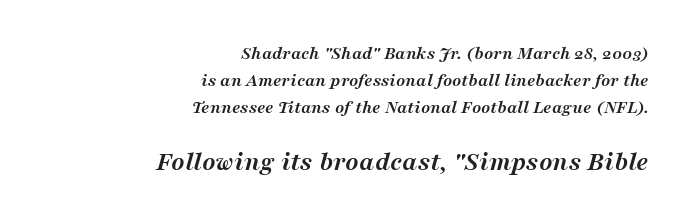
{"serif": "yes", "italic": "yes", "lean": "right", "slant_degrees": 16, "bold": "yes", "weight": "semibold", "width": "normal", "stroke_contrast": "medium", "x_height": "medium", "monospaced": "no", "underline": "no", "align": "right", "line_spacing": "normal", "line_spacing_ratio": 1.42, "letter_spacing": "normal", "letter_spacing_em": 0.0, "larger_block": "second", "size_ratio": 1.47, "glyph_px": 28}
